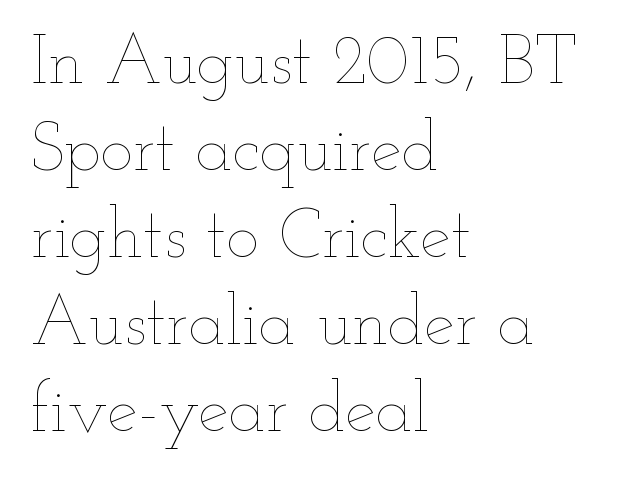
The image shows 69 px thin, wide type, upright; set left-aligned, normal line spacing (1.26x), normal letter spacing, not underlined; low stroke contrast and a small x-height.
